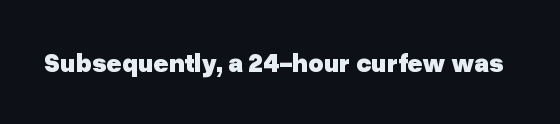
The image shows 26 px bold type, upright; set normal letter spacing, not underlined.
